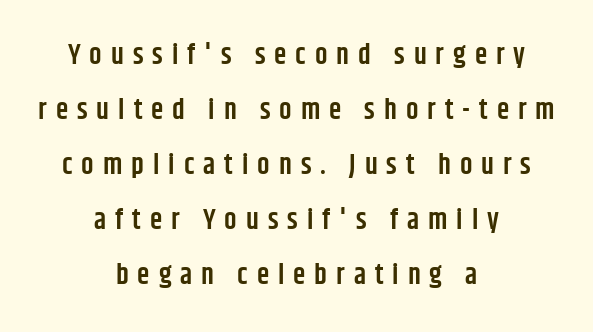
Q: Is the text bold? A: Semi-bold.
Q: Is the text italic (slanted)? A: No, it is upright.
Q: Is the typeface a serif or a sans-serif typeface? A: Sans-serif.
Q: Is the text underlined? A: No.
Q: How is the paragraph aligned? A: Centered.
Q: Is the spacing between letters normal or unusually wide? A: Unusually wide.
Q: Is the spacing between lines tight, normal or loose? A: Loose.
Q: Width (condensed, normal, or wide)? A: Condensed.
Q: Stroke contrast? A: Low.
Q: x-height? A: Large.
Q: Monospaced? A: No.
